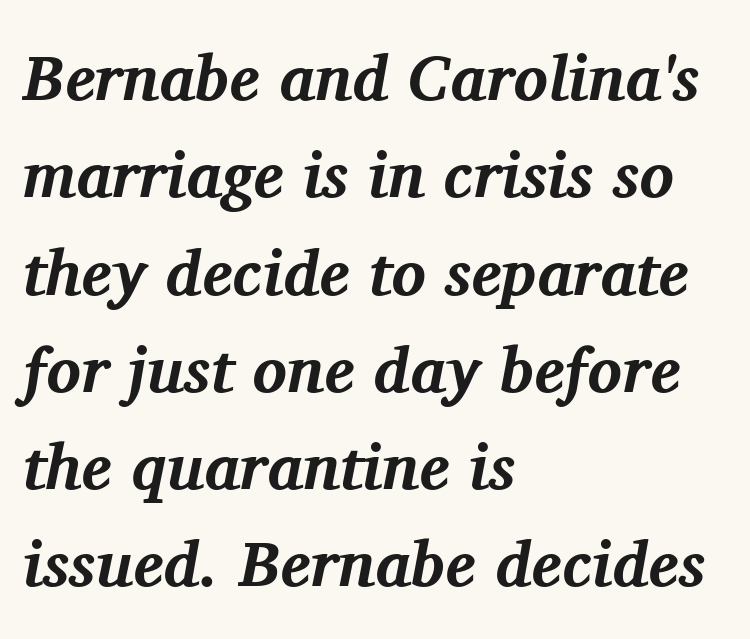
The image shows 64 px bold serif type, italic (leaning right); set left-aligned, normal line spacing (1.52x), normal letter spacing, not underlined; medium stroke contrast and a medium x-height.
